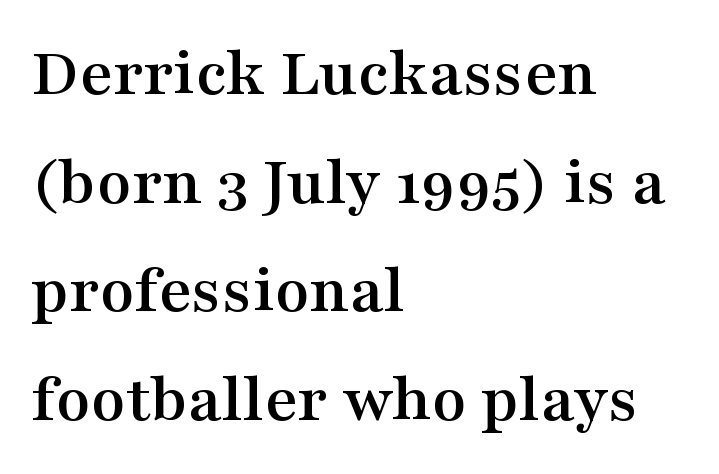
The image shows 71 px wide serif type, upright; set left-aligned, normal line spacing (1.53x), normal letter spacing, not underlined; medium stroke contrast and a medium x-height.
